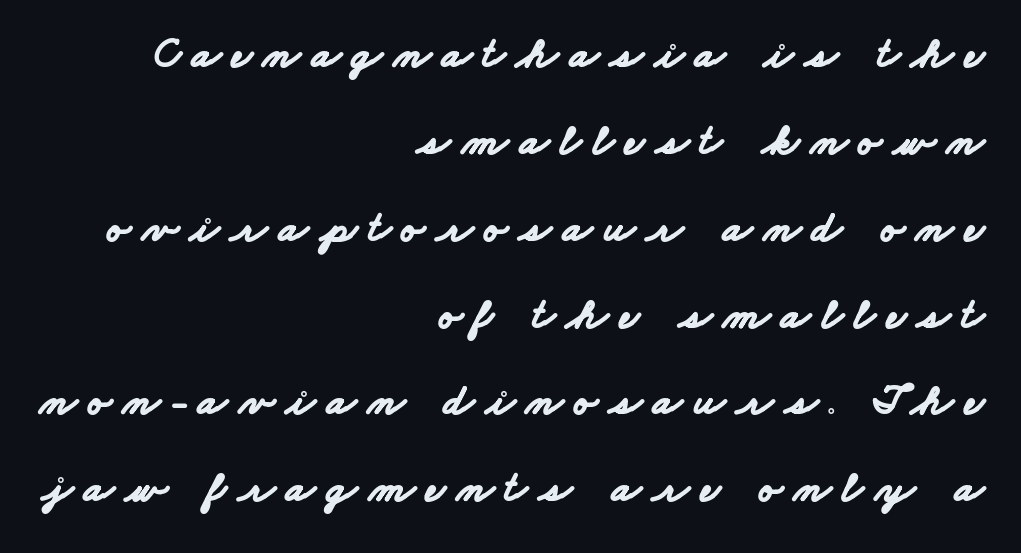
The image shows 43 px bold, wide sans-serif type; set right-aligned, loose line spacing (2.02x), unusually wide letter spacing (+0.26 em), not underlined; low stroke contrast and a small x-height.
